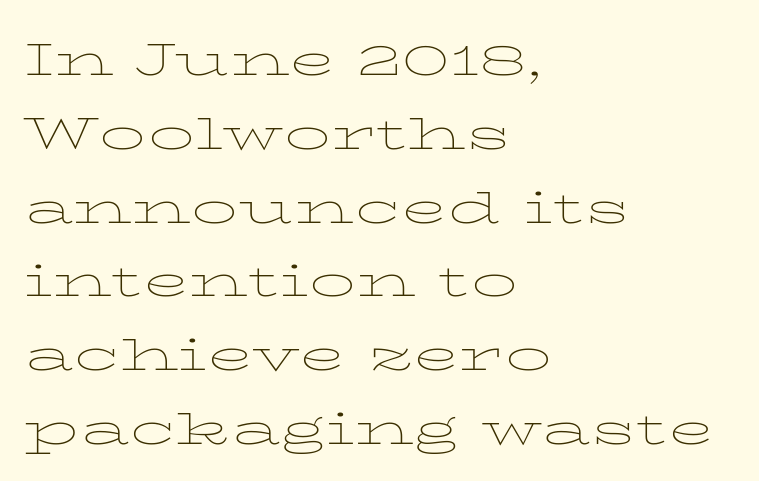
The lettering stays uniformly vertical, giving the passage a roman look. Unmarked baselines from the first word to the last. Compared with a typical body face, this is equally light or lighter still. The passage is arranged the way most books set body copy — flush left. The passage shown is typed in a proportional face where columns would drift.
